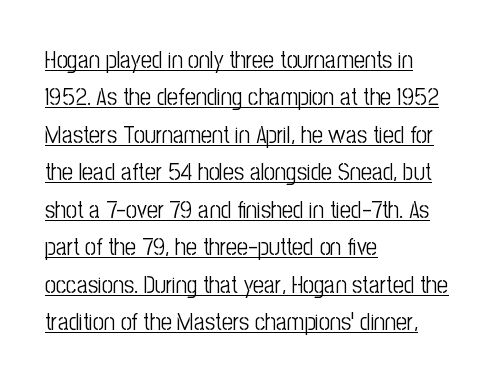
Q: Is the text bold? A: No.
Q: Is the text italic (slanted)? A: No, it is upright.
Q: Is the text underlined? A: Yes.
Q: How is the paragraph aligned? A: Left-aligned.
Q: Is the spacing between letters normal or unusually wide? A: Normal.
Q: Is the spacing between lines tight, normal or loose? A: Normal.
